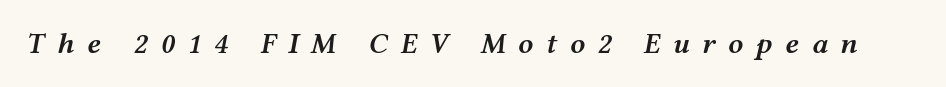
The image shows 30 px semibold, wide type, italic (leaning right); set unusually wide letter spacing (+0.42 em), not underlined; medium stroke contrast and a medium x-height.
